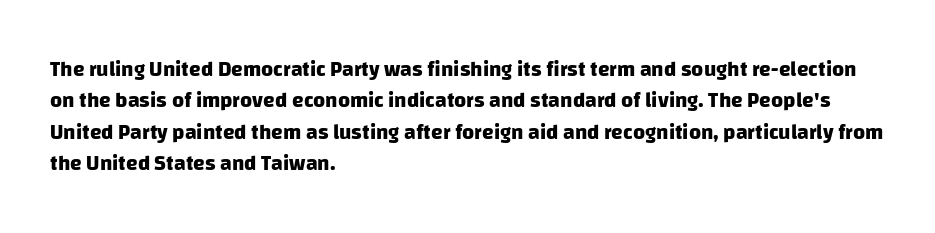
Letter spacing: default. The ragged edge is on the right, which tells us the setting is flush left. Pretty heavy lettering here — definitely bold. Successive baselines arrive at the customary interval. The baseline area is clear.
